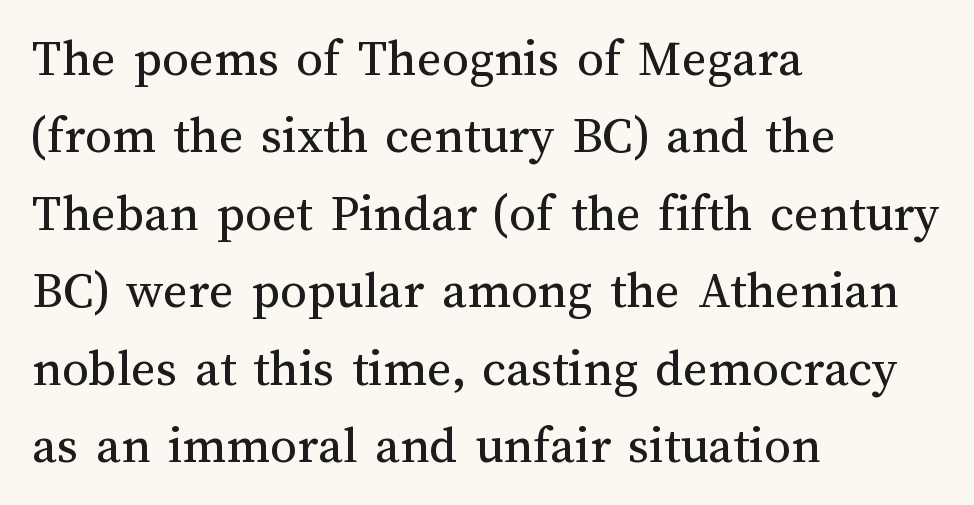
A typesetter would call this proportional, since set widths differ per character. Words appear dense and cohesive because spacing is normal. The cut favours lightness, reaching ordinary text weight at its darkest. Underline: absent.
